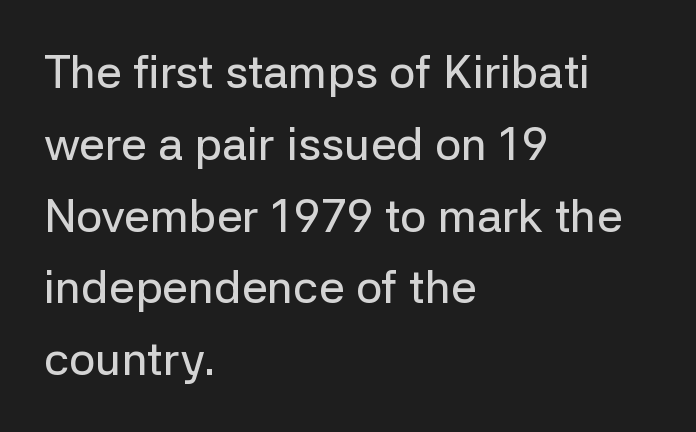
The image shows 46 px sans-serif type, upright; set left-aligned, normal line spacing (1.56x), normal letter spacing, not underlined; low stroke contrast and a medium x-height.
